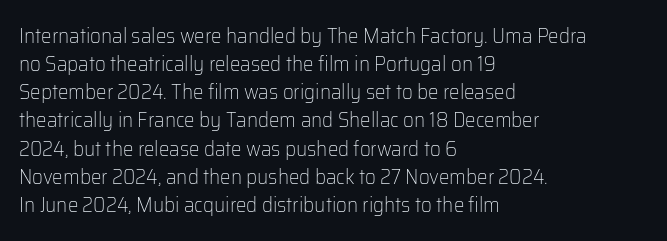
Q: Is the text bold? A: No.
Q: Is the text italic (slanted)? A: No, it is upright.
Q: Is the text underlined? A: No.
Q: How is the paragraph aligned? A: Left-aligned.
Q: Is the spacing between letters normal or unusually wide? A: Normal.
Q: Is the spacing between lines tight, normal or loose? A: Normal.
